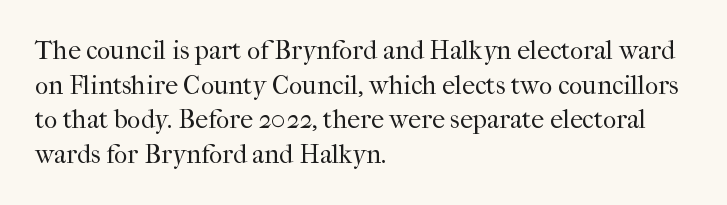
The image shows 26 px text type, upright; set left-aligned, normal line spacing (1.33x), normal letter spacing, not underlined.
